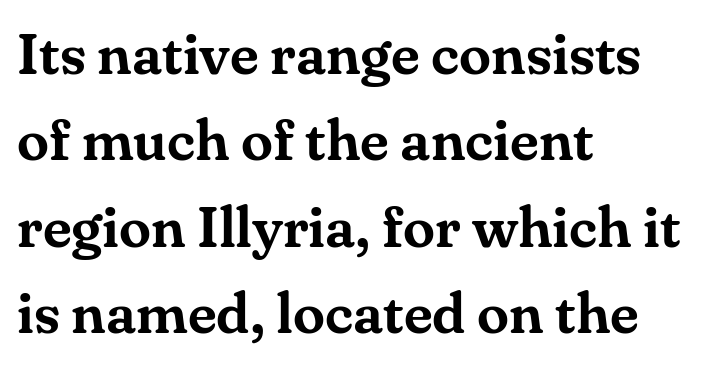
A normal amount of white space separates one row of letters from the next. The letters stand straight up with perfectly vertical stems. Note the varied advance widths — an 'i' is clearly narrower than an 'm'. Words float on clear page, feet unadorned. One-word summary of the alignment: left. The passage shown is typeset with a serif family.
